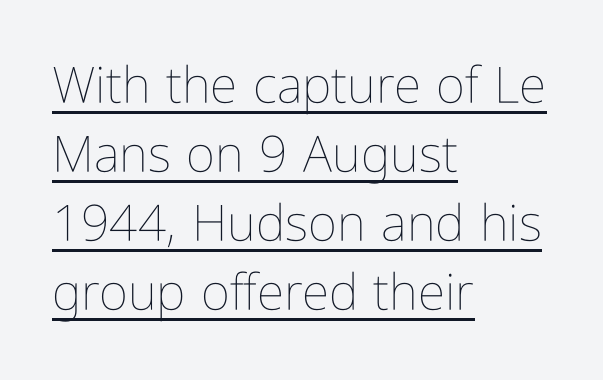
{"italic": "no", "bold": "no", "weight": "thin", "width": "condensed", "stroke_contrast": "low", "x_height": "medium", "monospaced": "no", "underline": "yes", "align": "left", "line_spacing": "normal", "line_spacing_ratio": 1.38, "letter_spacing": "normal", "letter_spacing_em": 0.0, "glyph_px": 50}
